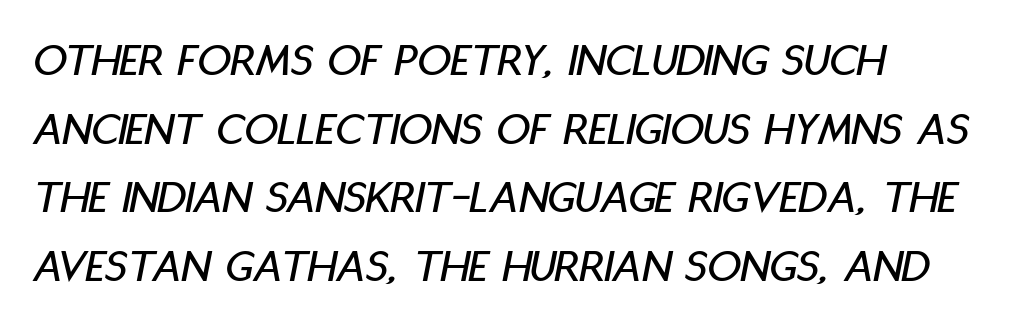
Q: Is the text italic (slanted)? A: Yes, it leans right by about 11 degrees.
Q: Is the text underlined? A: No.
Q: How is the paragraph aligned? A: Left-aligned.
Q: Is the spacing between letters normal or unusually wide? A: Normal.
Q: Is the spacing between lines tight, normal or loose? A: Normal.
Q: Width (condensed, normal, or wide)? A: Condensed.
Q: Stroke contrast? A: Low.
Q: x-height? A: Large.
Q: Monospaced? A: No.
